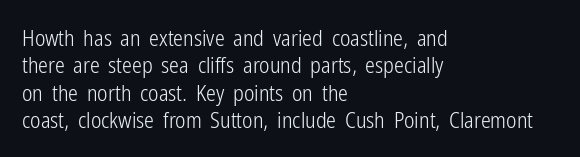
The image shows 22 px text type, upright; set left-aligned, line spacing 1.24x, normal letter spacing, not underlined.
